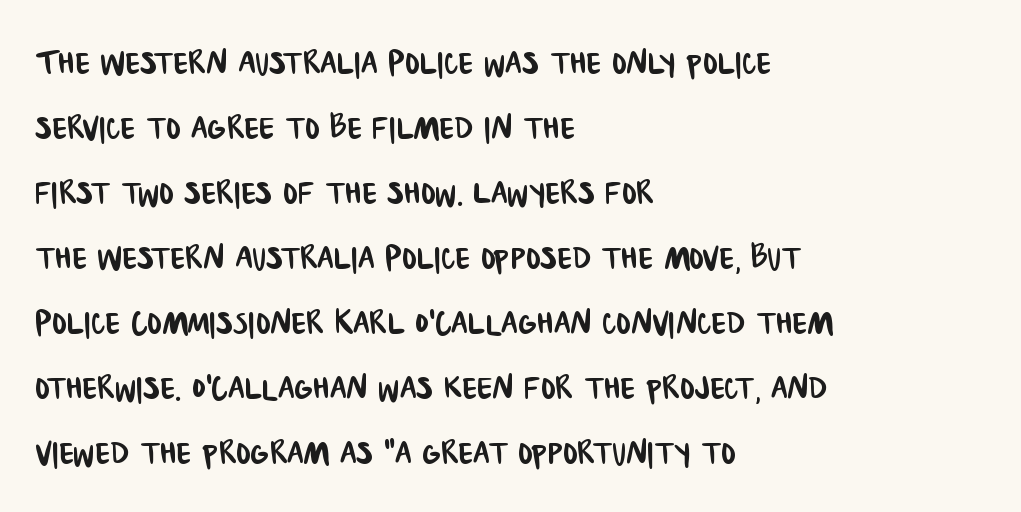
Between one letter and the next there's only the usual sliver of space. The gap between lines stays unmarked. These lines are rendered in a variable-pitch font. Where is the straight margin? On the left.
